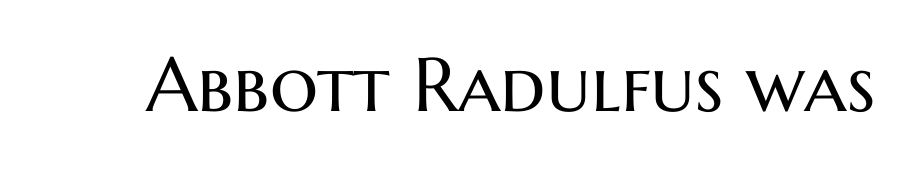
{"serif": "no", "italic": "no", "bold": "no", "weight": "regular", "width": "normal", "stroke_contrast": "medium", "x_height": "medium", "monospaced": "no", "underline": "no", "letter_spacing": "normal", "letter_spacing_em": 0.0, "glyph_px": 76}
